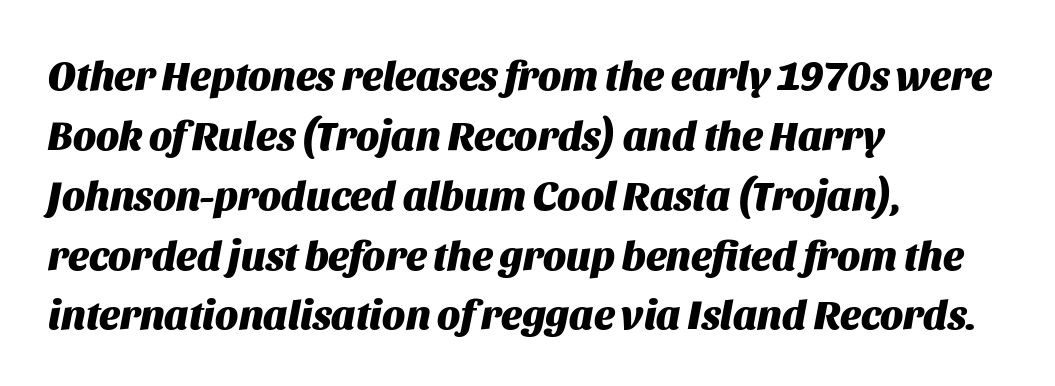
Does the weight exceed regular? Yes, all the way to bold. Glyph-to-glyph distance matches everyday printed text. The rendering uses a moderate line-height, typical for paragraphs. The text block is weighted toward the left margin, trailing off unevenly rightward.
